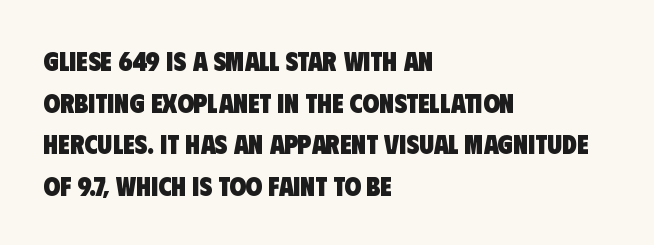
Q: Is the text bold? A: Yes.
Q: Is the text underlined? A: No.
Q: How is the paragraph aligned? A: Left-aligned.
Q: Is the spacing between letters normal or unusually wide? A: Normal.
Q: Is the spacing between lines tight, normal or loose? A: Normal.
